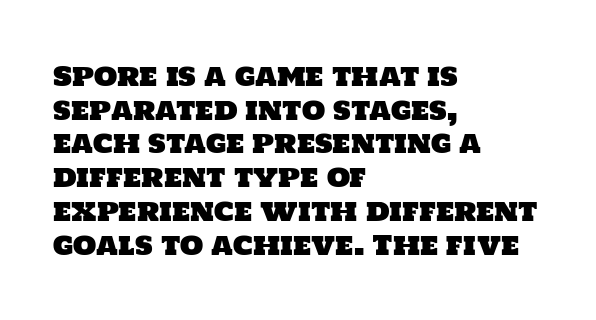
Q: Is the text underlined? A: No.
Q: How is the paragraph aligned? A: Left-aligned.
Q: Is the spacing between letters normal or unusually wide? A: Normal.
Q: Is the spacing between lines tight, normal or loose? A: Normal.
